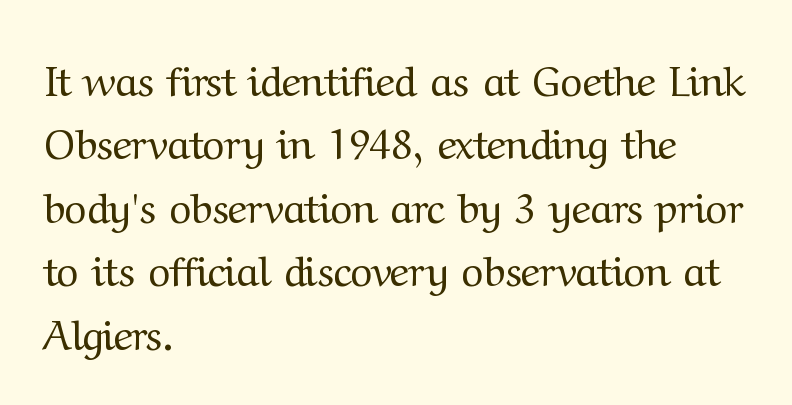
The image shows 42 px regular-weight serif type, upright; set left-aligned, normal line spacing (1.51x), normal letter spacing, not underlined; medium stroke contrast and a medium x-height.
